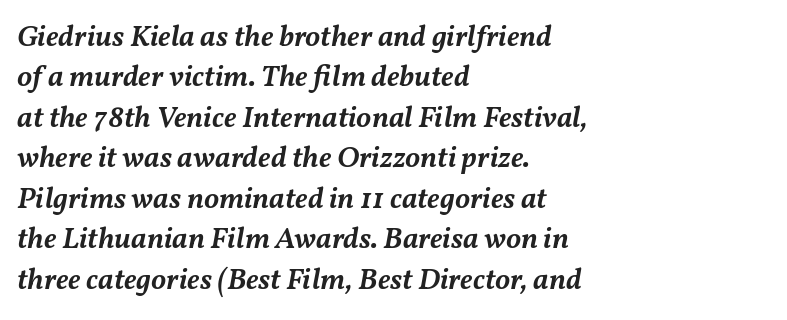
The image shows 30 px semibold type, italic (leaning right); set left-aligned, normal line spacing (1.35x), normal letter spacing, not underlined; medium stroke contrast and a medium x-height.
